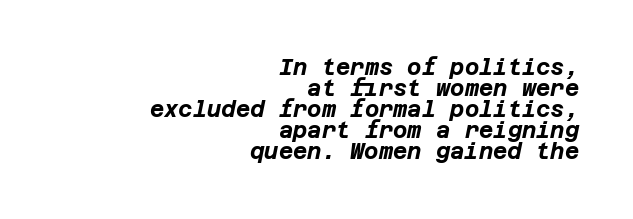
Would a proofreader flag this as italicized? Yes. As a designer I'd log this as weight 700, bold. Layout note: lines flush right. The rendering uses a small line-height, squeezing the rows. Lines of text with bare space underneath.
